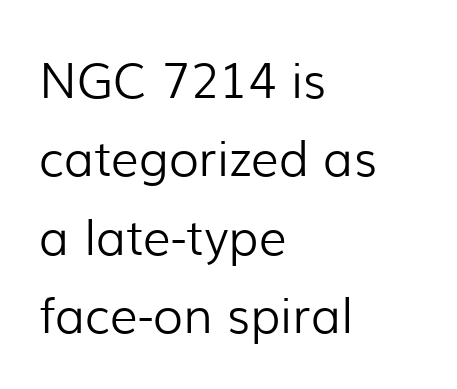
Q: Is the text bold? A: No.
Q: Is the text italic (slanted)? A: No, it is upright.
Q: Is the typeface a serif or a sans-serif typeface? A: Sans-serif.
Q: Is the text underlined? A: No.
Q: How is the paragraph aligned? A: Left-aligned.
Q: Is the spacing between letters normal or unusually wide? A: Normal.
Q: Is the spacing between lines tight, normal or loose? A: Normal.
Q: Width (condensed, normal, or wide)? A: Normal.
Q: Stroke contrast? A: Low.
Q: x-height? A: Medium.
Q: Monospaced? A: No.
